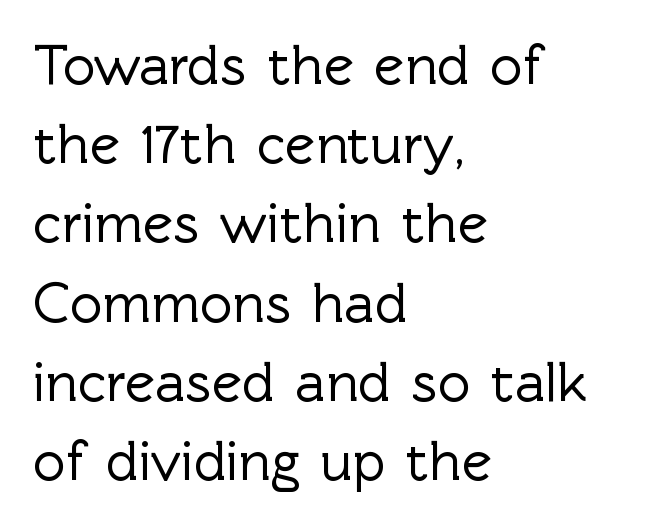
Left-aligned paragraph, ragged on the right. Posture: vertical. This sample keeps an unexceptional amount of space between lines. Glance below the letters and you will spot only blank space. The rendering keeps characters at their native spacing.
